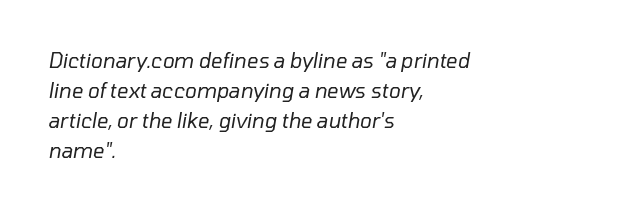
The font's italic variant was chosen for this text. A normal amount of white space separates one row of letters from the next. A bare baseline throughout the passage. One-word summary of the alignment: left. The weight would be labelled regular, book, light, or lighter still.
